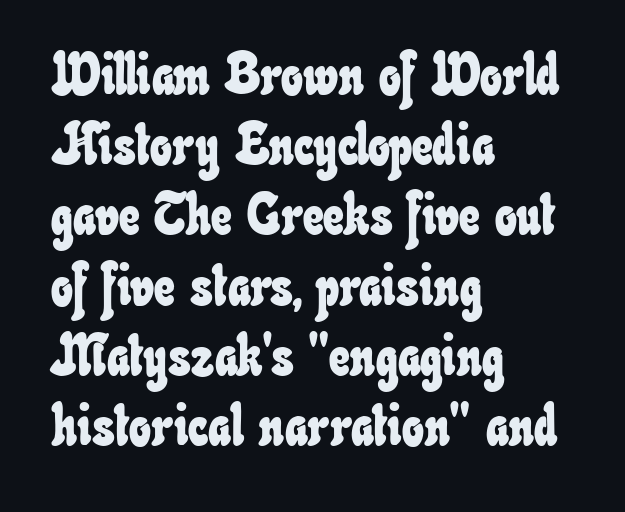
Compared with a centered layout, this one pins lines to the left instead. The horizontal fit of the characters is conventional and even. Is this a fixed-width face? No — the glyphs have proportional, varying widths. The passage shown is not underscored anywhere.
